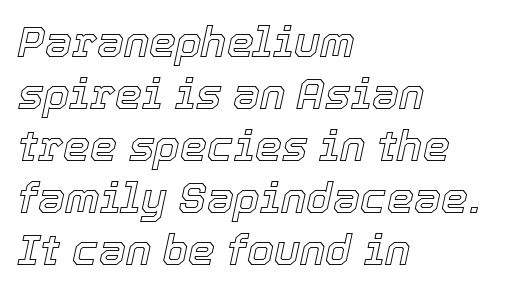
Spacing verdict: proportional, widths tailored to each character. The glyphs look as if they've been sheared to an angle. Decoration check: the copy has no underline. A classic flush-left, rag-right setting is used for this passage. Inter-character spacing is left at the font's built-in metrics.
